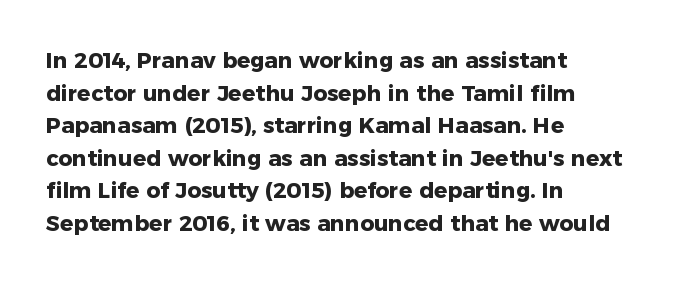
The image shows 22 px bold type, upright; set left-aligned, normal line spacing (1.48x), normal letter spacing, not underlined.
